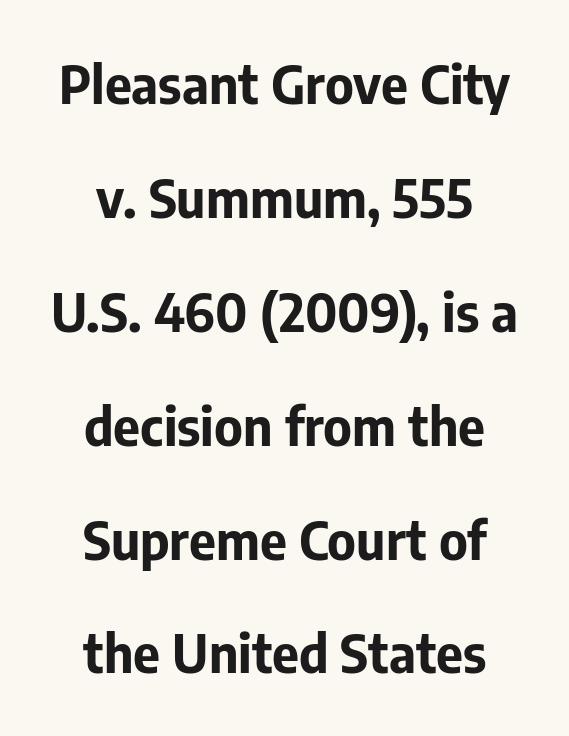
Q: Is the text bold? A: Yes.
Q: Is the text italic (slanted)? A: No, it is upright.
Q: Is the typeface a serif or a sans-serif typeface? A: Sans-serif.
Q: Is the text underlined? A: No.
Q: Is the spacing between letters normal or unusually wide? A: Normal.
Q: Is the spacing between lines tight, normal or loose? A: Loose.
Q: Width (condensed, normal, or wide)? A: Normal.
Q: Stroke contrast? A: Low.
Q: x-height? A: Medium.
Q: Monospaced? A: No.
